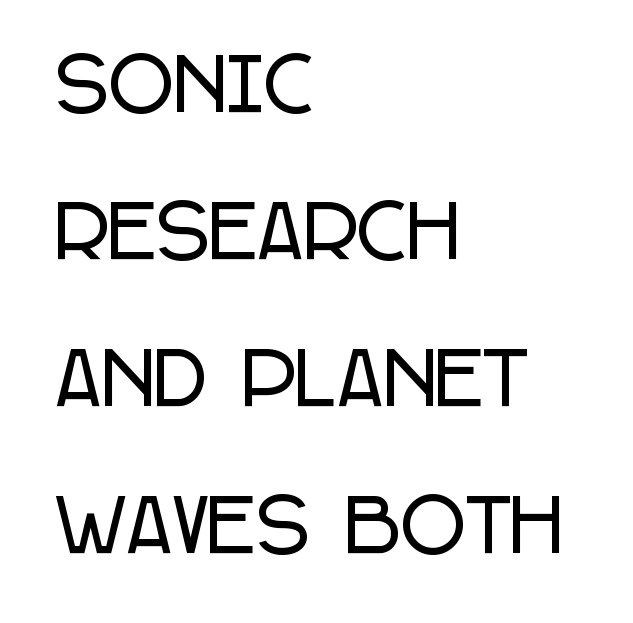
The image shows 71 px condensed sans-serif type, upright; set left-aligned, loose line spacing (2.07x), normal letter spacing, not underlined; low stroke contrast and a large x-height.
